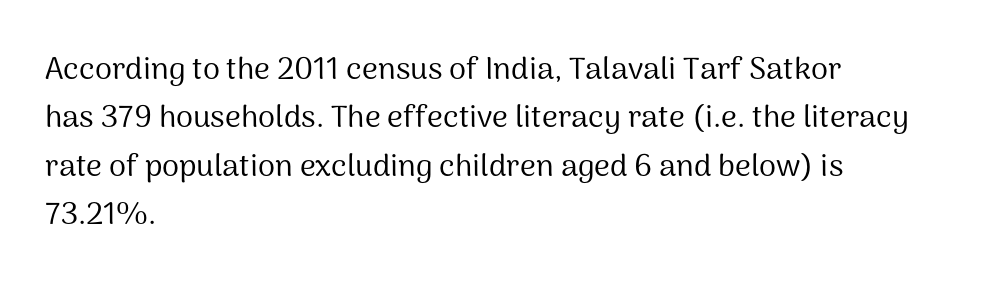
The image shows 31 px regular-weight sans-serif type, upright; set left-aligned, normal line spacing (1.56x), normal letter spacing, not underlined; medium stroke contrast and a medium x-height.
